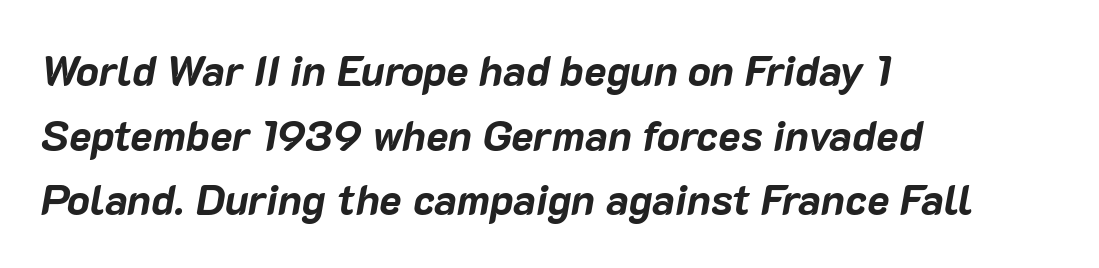
The image shows 42 px bold type, italic (leaning right); set left-aligned, normal line spacing (1.54x), normal letter spacing, not underlined; low stroke contrast and a medium x-height.
